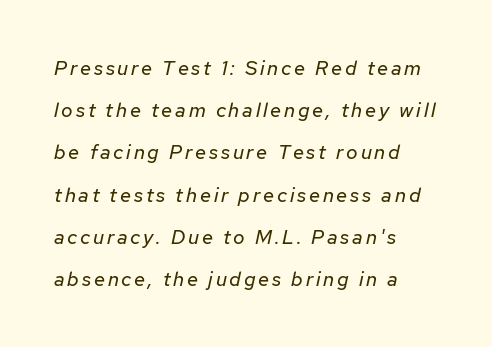
{"italic": "yes", "lean": "right", "slant_degrees": 12, "bold": "no", "underline": "no", "align": "left", "line_spacing": "loose", "line_spacing_ratio": 2.11, "glyph_px": 20}
